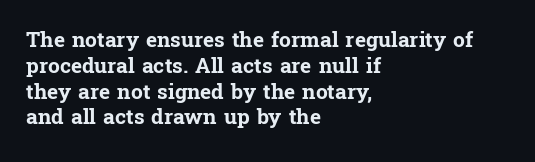
The letters stand upright; this is a roman face. Every row of glyphs begins at an identical x-position on the left. Between one letter and the next there's only the usual sliver of space. Caption: bold face, heavy strokes.
